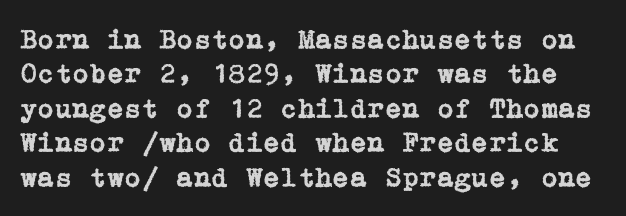
Q: Is the text italic (slanted)? A: No, it is upright.
Q: Is the typeface a serif or a sans-serif typeface? A: Serif.
Q: Is the text underlined? A: No.
Q: Is the spacing between letters normal or unusually wide? A: Normal.
Q: Width (condensed, normal, or wide)? A: Normal.
Q: Stroke contrast? A: Low.
Q: x-height? A: Medium.
